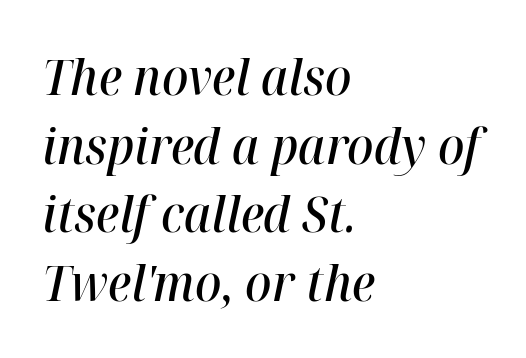
The image shows 49 px semibold type, italic (leaning right); set left-aligned, normal line spacing (1.4x), normal letter spacing, not underlined; high stroke contrast and a medium x-height.
